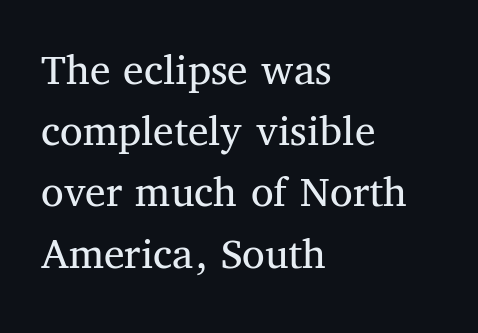
The image shows 46 px regular-weight serif type, upright; set left-aligned, normal line spacing (1.33x), normal letter spacing, not underlined; medium stroke contrast and a medium x-height.
